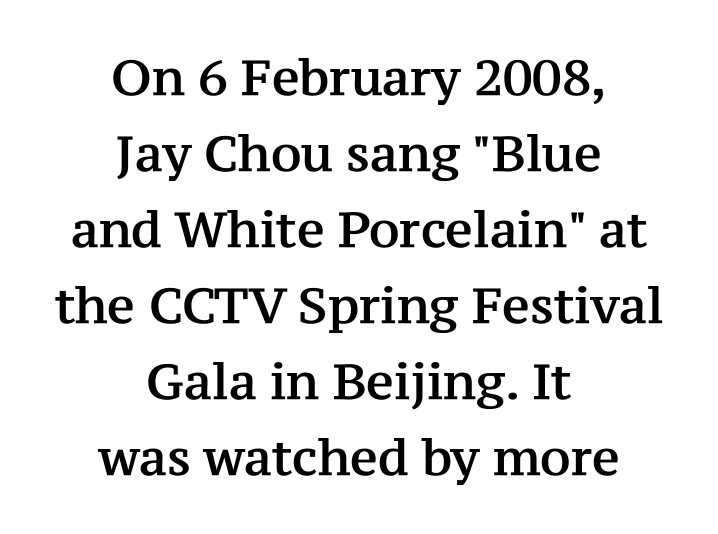
{"serif": "yes", "italic": "no", "width": "normal", "stroke_contrast": "medium", "x_height": "medium", "monospaced": "no", "underline": "no", "align": "center", "line_spacing": "normal", "line_spacing_ratio": 1.55, "letter_spacing": "normal", "letter_spacing_em": 0.0, "glyph_px": 49}
